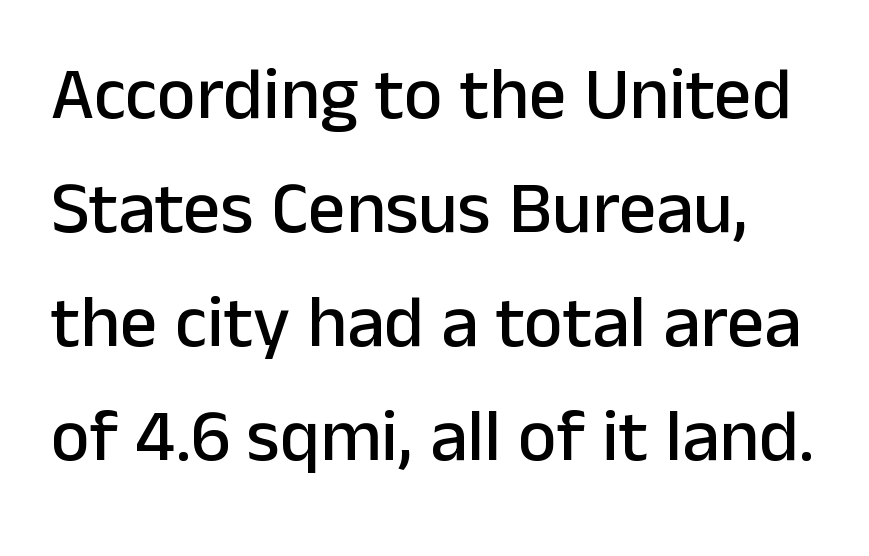
These lines are rendered in a variable-pitch font. Every character sits straight up, as roman type does. The passage shown stacks its lines at a standard gap. Observe the ordinary spacing: letters are neighbours, not strangers.
